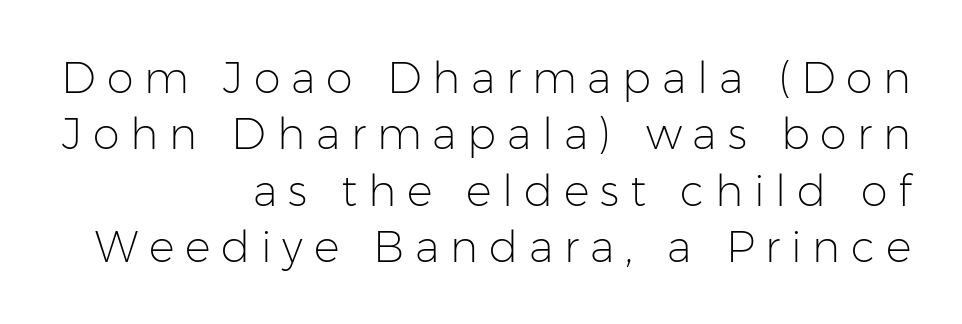
Q: Is the text bold? A: No.
Q: Is the text italic (slanted)? A: No, it is upright.
Q: Is the typeface a serif or a sans-serif typeface? A: Sans-serif.
Q: Is the text underlined? A: No.
Q: How is the paragraph aligned? A: Right-aligned.
Q: Is the spacing between letters normal or unusually wide? A: Unusually wide.
Q: Is the spacing between lines tight, normal or loose? A: Normal.
Q: Width (condensed, normal, or wide)? A: Normal.
Q: Stroke contrast? A: Low.
Q: x-height? A: Medium.
Q: Monospaced? A: No.
